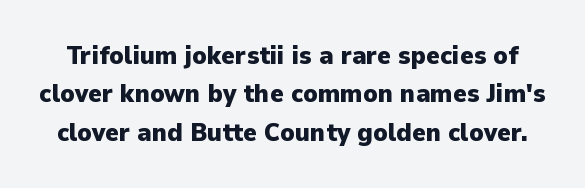
Strokes here are thick enough to call this a true bold. Is there any slant? The stems are plumb. The strip under each line holds only bare page. Vertically, the passage feels balanced, rows spaced as you'd expect.
